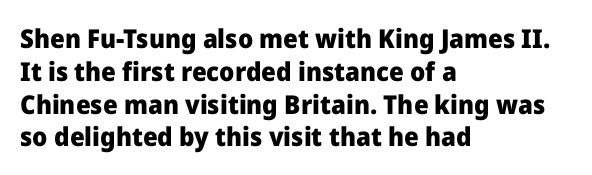
The image shows 26 px bold type, upright; set left-aligned, normal line spacing (1.26x), normal letter spacing, not underlined.
